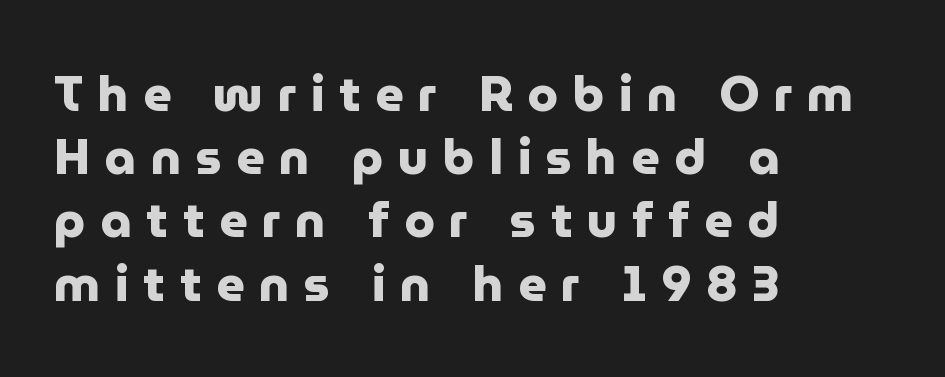
The tracking jumps out immediately: characters are airy and widely separated. To sum up the face: it is a sans, with no serifs. Looks like regular typesetting: each glyph gets only the width it needs. The lines are quadded left.
